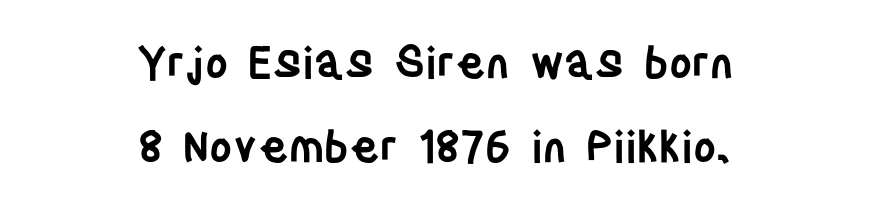
Compared with a flush-left layout, this one balances lines on the center instead. The passage shown is typeset with a sans-serif family. Nothing unusual about the tracking: characters are spaced as the font intends. Whoever set this chose breathing room over compactness in the vertical rhythm.
